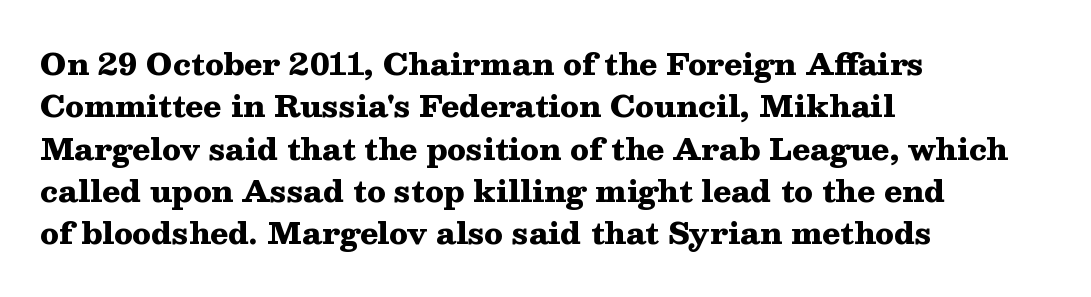
Q: Is the text bold? A: Yes.
Q: Is the text italic (slanted)? A: No, it is upright.
Q: Is the typeface a serif or a sans-serif typeface? A: Serif.
Q: Is the text underlined? A: No.
Q: How is the paragraph aligned? A: Left-aligned.
Q: Is the spacing between letters normal or unusually wide? A: Normal.
Q: Is the spacing between lines tight, normal or loose? A: Normal.
Q: Width (condensed, normal, or wide)? A: Wide.
Q: Stroke contrast? A: Medium.
Q: x-height? A: Medium.
Q: Monospaced? A: No.
